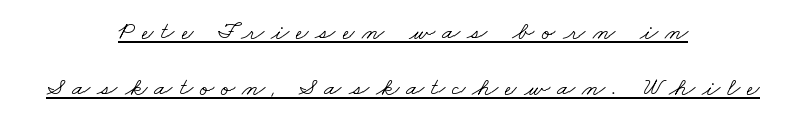
{"bold": "no", "underline": "yes", "align": "center", "line_spacing": "loose", "line_spacing_ratio": 2.15, "letter_spacing": "wide", "letter_spacing_em": 0.28, "glyph_px": 26}
